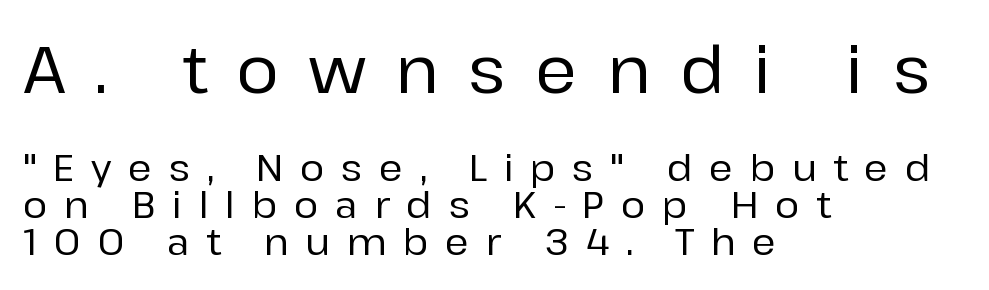
Q: Is the text italic (slanted)? A: No, it is upright.
Q: Is the typeface a serif or a sans-serif typeface? A: Sans-serif.
Q: Is the text underlined? A: No.
Q: How is the paragraph aligned? A: Left-aligned.
Q: Is the spacing between letters normal or unusually wide? A: Unusually wide.
Q: Is the spacing between lines tight, normal or loose? A: Tight.
Q: Which block of text is set in a larger size, the first (top) or the second (bottom)? A: The first (top) one.
Q: Width (condensed, normal, or wide)? A: Normal.
Q: Stroke contrast? A: Low.
Q: x-height? A: Medium.
Q: Monospaced? A: No.
